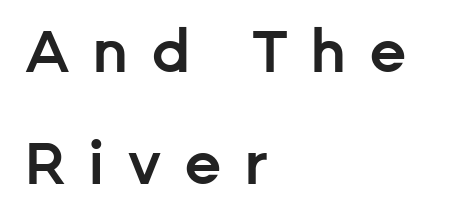
You could not count columns in this text — the font is proportionally spaced. This sample trades compactness for vertical openness between lines. Every character sits straight up, as roman type does. A fair bit of extra ink — the face is semibold, not bold. Substantial extra tracking has been applied to these lines.
